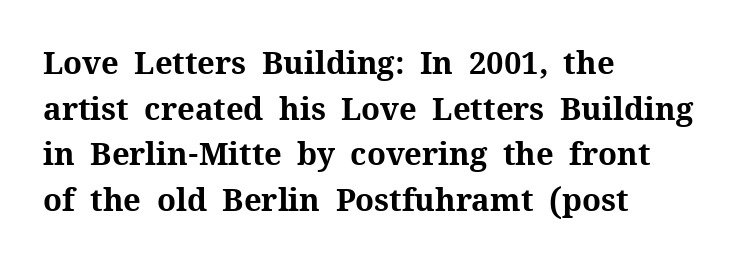
Q: Is the text bold? A: Yes.
Q: Is the text italic (slanted)? A: No, it is upright.
Q: Is the typeface a serif or a sans-serif typeface? A: Serif.
Q: Is the text underlined? A: No.
Q: How is the paragraph aligned? A: Left-aligned.
Q: Is the spacing between letters normal or unusually wide? A: Normal.
Q: Is the spacing between lines tight, normal or loose? A: Normal.
Q: Width (condensed, normal, or wide)? A: Normal.
Q: Stroke contrast? A: Medium.
Q: x-height? A: Medium.
Q: Monospaced? A: No.
